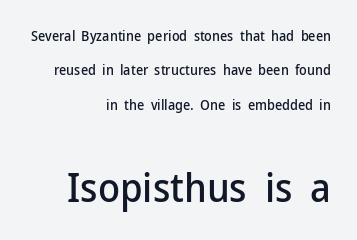
If you drew a ruler down the right edge, every line would touch it. Quick note: interline space is abundant. No word sits above an underline. Do the characters align in a grid? No, the font is proportional. Top chunk: small. Bottom chunk: large.
